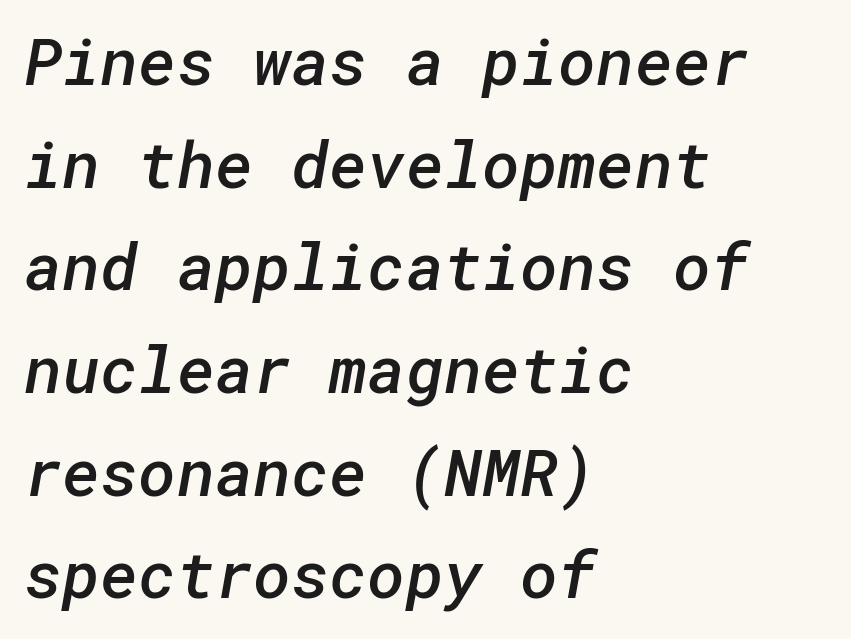
The image shows 65 px semibold sans-serif type; set left-aligned, normal line spacing (1.58x), normal letter spacing, not underlined; low stroke contrast and a medium x-height.
